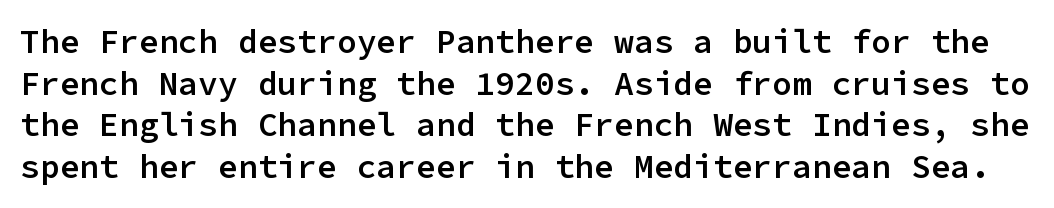
Q: Is the text bold? A: Semi-bold.
Q: Is the text italic (slanted)? A: No, it is upright.
Q: Is the typeface a serif or a sans-serif typeface? A: Sans-serif.
Q: Is the text underlined? A: No.
Q: Is the spacing between letters normal or unusually wide? A: Normal.
Q: Is the spacing between lines tight, normal or loose? A: Normal.
Q: Width (condensed, normal, or wide)? A: Normal.
Q: Stroke contrast? A: Low.
Q: x-height? A: Medium.
Q: Monospaced? A: Yes.
